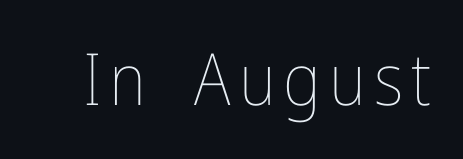
The image shows 72 px thin, condensed type, upright; set not underlined; low stroke contrast and a medium x-height.
